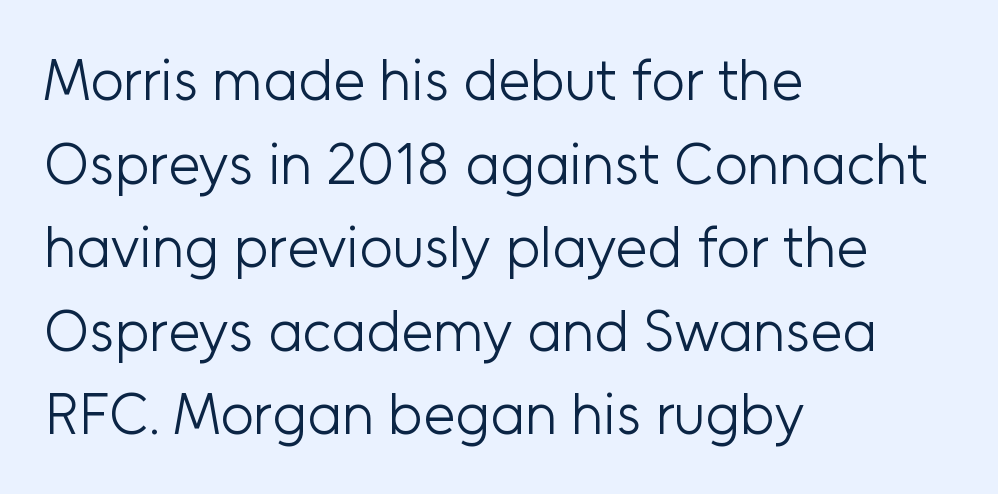
Is there any slant? The stems are plumb. Stems and bowls with no extra thickness — not bold. Letter spacing: default. Horizontally, the lines are justified to the leading edge only. The text was rendered using a sans face with plain stroke endings.
